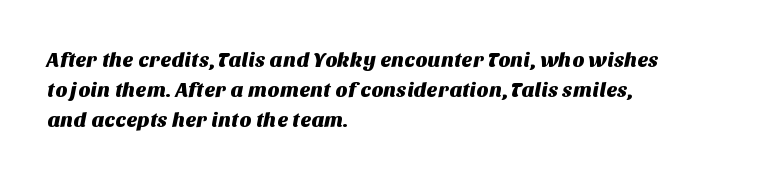
{"underline": "no", "align": "left", "line_spacing": "normal", "line_spacing_ratio": 1.44, "letter_spacing": "normal", "letter_spacing_em": 0.0, "glyph_px": 21}
